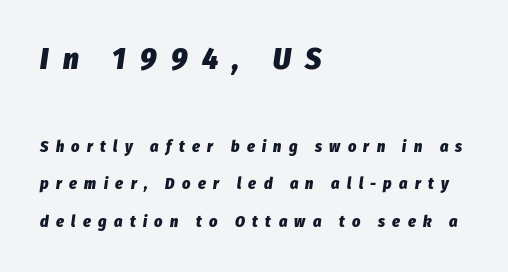
Q: Is the text bold? A: Yes.
Q: Is the text italic (slanted)? A: Yes, it leans right by about 8 degrees.
Q: Is the text underlined? A: No.
Q: How is the paragraph aligned? A: Left-aligned.
Q: Is the spacing between letters normal or unusually wide? A: Unusually wide.
Q: Is the spacing between lines tight, normal or loose? A: Loose.
Q: Which block of text is set in a larger size, the first (top) or the second (bottom)? A: The first (top) one.
Q: Width (condensed, normal, or wide)? A: Condensed.
Q: Stroke contrast? A: Low.
Q: x-height? A: Medium.
Q: Monospaced? A: No.
